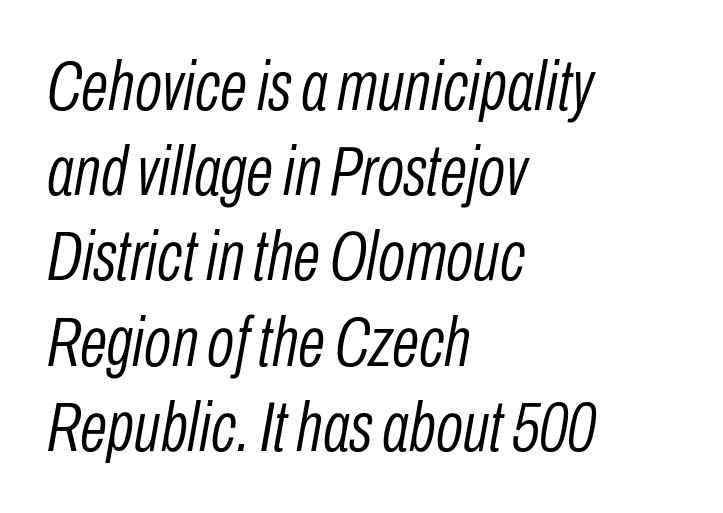
Character widths vary here, with narrow letters taking less room than wide ones. The font sits on the lighter half of the weight spectrum, regular included. Alignment: flush left. Every character sits at an angle, as italics do. A clean baseline with only descenders dipping below it. Tracking here is standard; glyphs follow each other at the usual distance.
